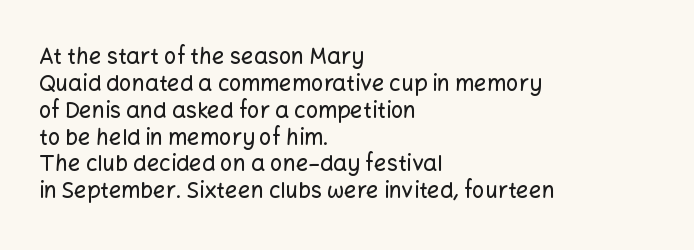
Q: Is the text italic (slanted)? A: No, it is upright.
Q: Is the text underlined? A: No.
Q: How is the paragraph aligned? A: Left-aligned.
Q: Is the spacing between letters normal or unusually wide? A: Normal.
